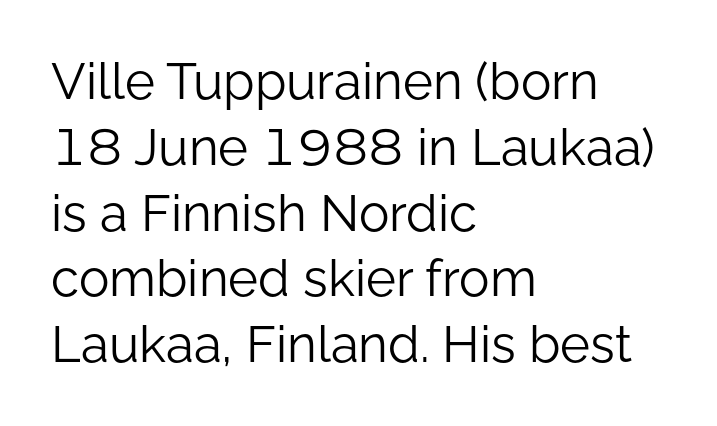
{"serif": "no", "italic": "no", "bold": "no", "weight": "light", "width": "normal", "stroke_contrast": "low", "x_height": "medium", "monospaced": "no", "underline": "no", "align": "left", "line_spacing": "normal", "line_spacing_ratio": 1.29, "letter_spacing": "normal", "letter_spacing_em": 0.0, "glyph_px": 51}
